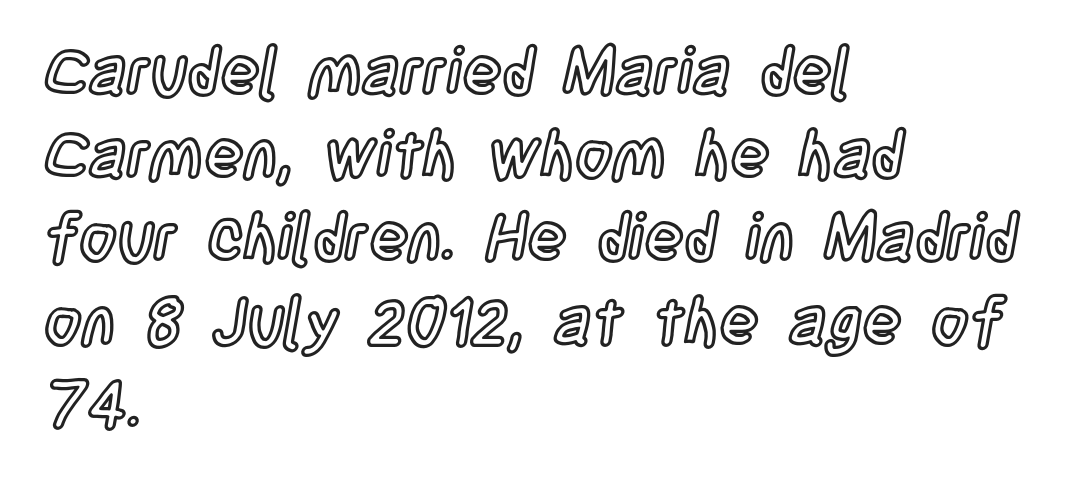
Every row of glyphs begins at an identical x-position on the left. Between one letter and the next there's only the usual sliver of space. A clean baseline with only descenders dipping below it. Horizontal bands of white between lines are of average thickness. The letters advance in unequal steps, a hallmark of proportional type.
